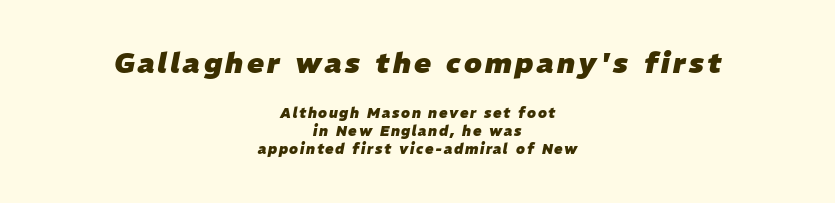
This block has exactly the height ordinary leading produces. Alignment: centered. Check the space under the baseline: it is left empty. The face used here appears at its bigger size in the upper chunk.
